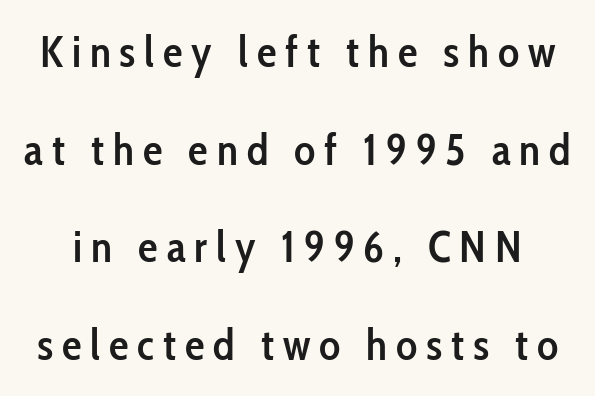
The image shows 44 px semibold, condensed sans-serif type, upright; set loose line spacing (2.22x), unusually wide letter spacing (+0.2 em), not underlined; low stroke contrast and a medium x-height.
